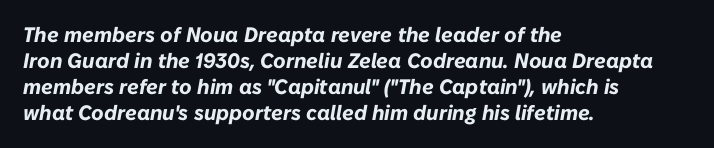
Italic? Definitely — the glyphs are oblique. Is the block centered? No — it sits flush against the left margin. The foot of each line stays bare and open. Observe the ordinary spacing: letters are neighbours, not strangers. Weight check: bold — yes, fully.
